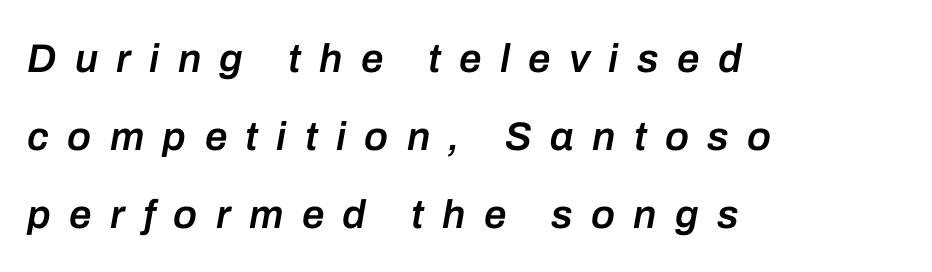
How are the letters spaced? Widely, with obvious added tracking. The specimen reads as italic at a glance. Strokes here are thickened, but only to semibold level. Each letter keeps its own natural width here, so spacing adapts to shape. Anything drawn beneath the words? Only blank space.
